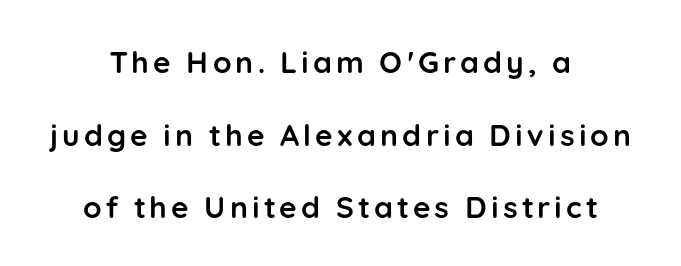
Grotesque or geometric, the face here clearly has no serifs. The rendering uses natural spacing where letterforms have individual widths. The line-height multiplier appears high, well above default. This rendering uses center alignment, leaving both contours irregular but symmetric. As a designer I'd log this as weight 700, bold.
